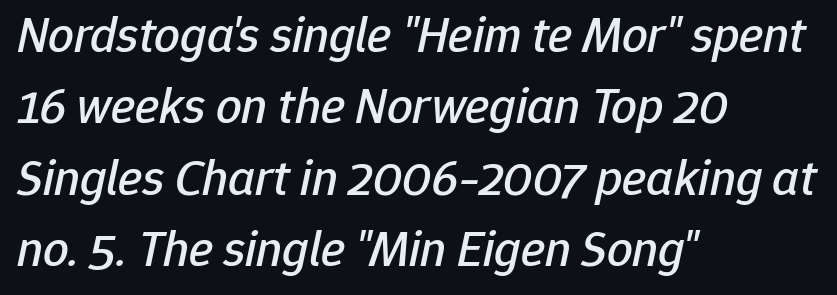
Bare-footed words on every line. Spacing verdict: proportional, widths tailored to each character. Glyph-to-glyph distance matches everyday printed text. Characters are canted at an angle relative to the baseline's perpendicular. Evenly set lines give the paragraph a standard silhouette. Line beginnings align vertically; line endings do not.
